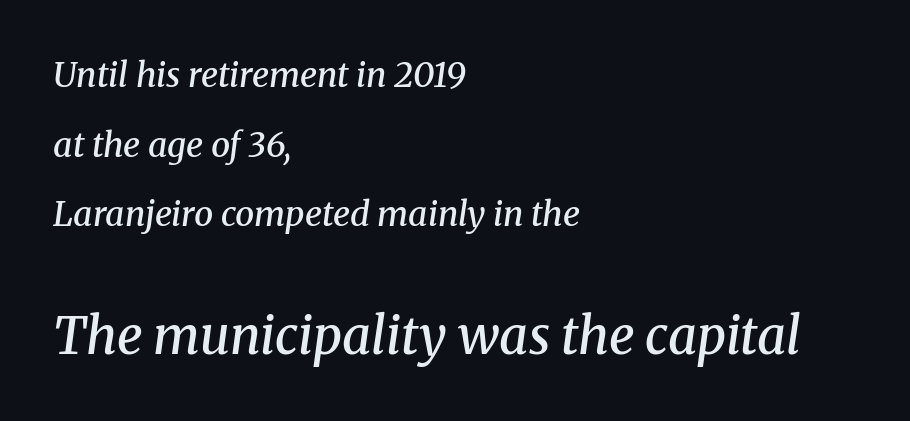
Does the weight exceed regular? Yes, but only to semibold. Little horizontal feet cap the strokes, marking this as serif type. This sample has the flowing, uneven cadence of proportional lettering. Reading down the column, the eye jumps a long way to each next line. Words float on clear page, feet unadorned. The face used here is rendered with its standard letterfit.
